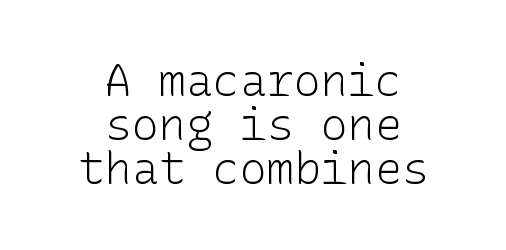
{"serif": "no", "italic": "no", "bold": "no", "weight": "light", "width": "normal", "stroke_contrast": "low", "x_height": "medium", "underline": "no", "align": "center", "line_spacing": "tight", "line_spacing_ratio": 0.98, "letter_spacing": "normal", "letter_spacing_em": 0.0, "glyph_px": 45}
